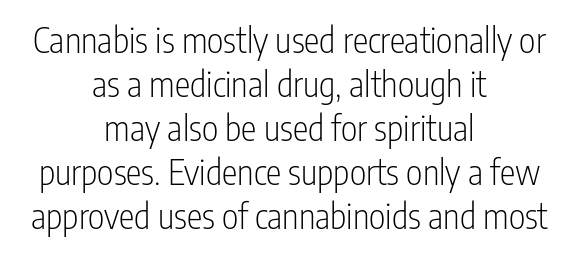
{"serif": "no", "italic": "no", "bold": "no", "weight": "light", "width": "condensed", "stroke_contrast": "low", "x_height": "medium", "monospaced": "no", "underline": "no", "align": "center", "line_spacing": "normal", "line_spacing_ratio": 1.26, "letter_spacing": "normal", "letter_spacing_em": 0.0, "glyph_px": 35}
